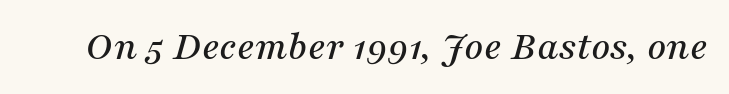
Q: Is the text italic (slanted)? A: Yes, it leans right by about 16 degrees.
Q: Is the typeface a serif or a sans-serif typeface? A: Serif.
Q: Is the text underlined? A: No.
Q: Is the spacing between letters normal or unusually wide? A: Normal.
Q: Width (condensed, normal, or wide)? A: Normal.
Q: Stroke contrast? A: Medium.
Q: x-height? A: Medium.
Q: Monospaced? A: No.
